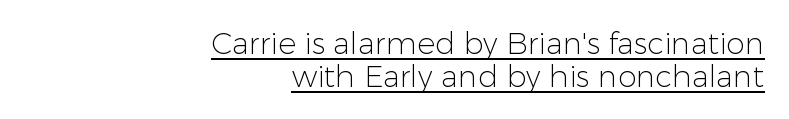
Q: Is the text bold? A: No.
Q: Is the text italic (slanted)? A: No, it is upright.
Q: Is the typeface a serif or a sans-serif typeface? A: Sans-serif.
Q: Is the text underlined? A: Yes.
Q: How is the paragraph aligned? A: Right-aligned.
Q: Is the spacing between letters normal or unusually wide? A: Normal.
Q: Is the spacing between lines tight, normal or loose? A: Tight.
Q: Width (condensed, normal, or wide)? A: Normal.
Q: Stroke contrast? A: Low.
Q: x-height? A: Medium.
Q: Monospaced? A: No.
